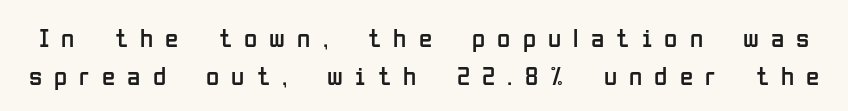
Q: Is the text bold? A: No.
Q: Is the text italic (slanted)? A: No, it is upright.
Q: Is the text underlined? A: No.
Q: Is the spacing between letters normal or unusually wide? A: Unusually wide.
Q: Is the spacing between lines tight, normal or loose? A: Normal.
